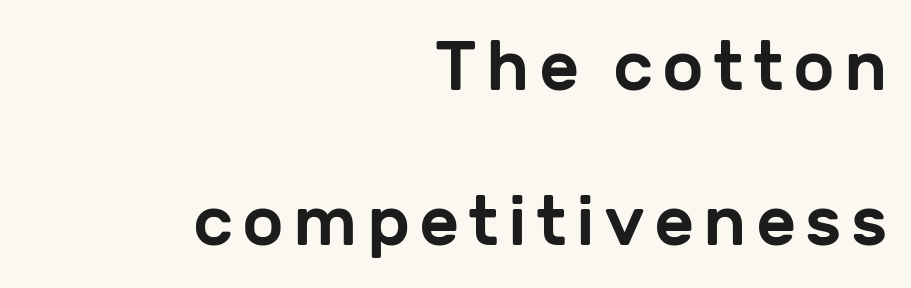
Do the characters align in a grid? No, the font is proportional. One glance says open: line gaps are wider than usual. This sample uses a sans-serif face. Beneath every word, the page is bare. The font's upright variant was chosen for this text.
